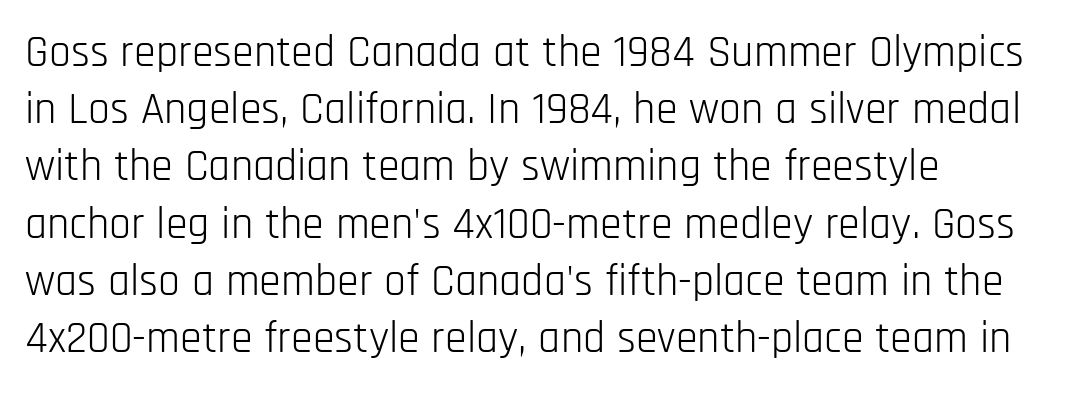
The image shows 44 px light, condensed sans-serif type, upright; set left-aligned, normal line spacing (1.3x), normal letter spacing, not underlined; low stroke contrast and a large x-height.
